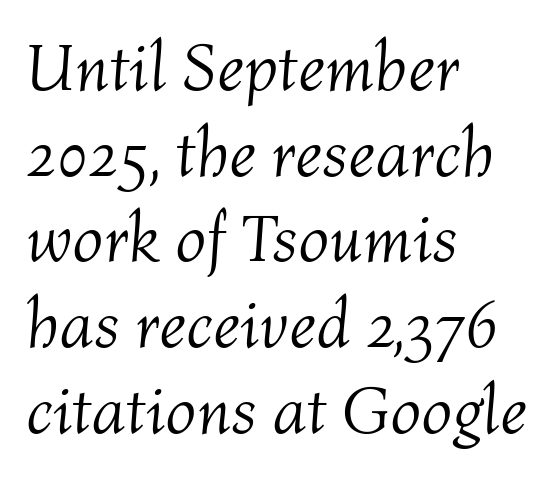
Every row of glyphs begins at an identical x-position on the left. Quick note: interline space is typical. The whole block is typeset with a tilt. Honestly, there is no underline to notice here at all. Spacing verdict: proportional, widths tailored to each character. Stroke mass is kept to a normal reading level or below.
